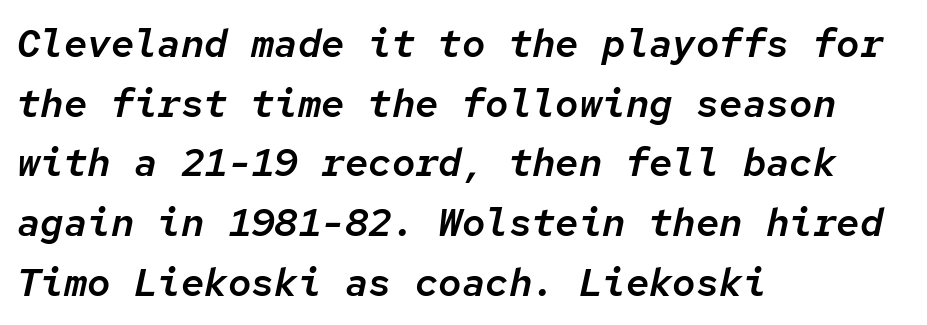
Beneath every word, the page is bare. These lines were composed using italics. The lines in this sample share a left origin and differ only in where they stop. Normally led — the rows are evenly, conventionally spaced. Here the designer chose a console-style face with uniform glyph widths.
